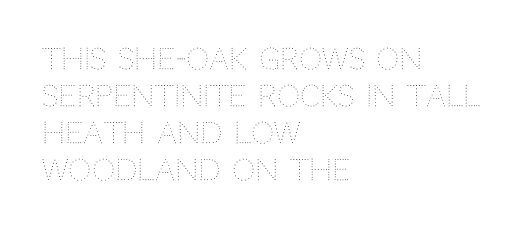
Q: Is the text bold? A: No.
Q: Is the text italic (slanted)? A: No, it is upright.
Q: Is the text underlined? A: No.
Q: How is the paragraph aligned? A: Left-aligned.
Q: Is the spacing between letters normal or unusually wide? A: Normal.
Q: Is the spacing between lines tight, normal or loose? A: Normal.
Q: Width (condensed, normal, or wide)? A: Normal.
Q: Stroke contrast? A: Medium.
Q: x-height? A: Large.
Q: Monospaced? A: No.
